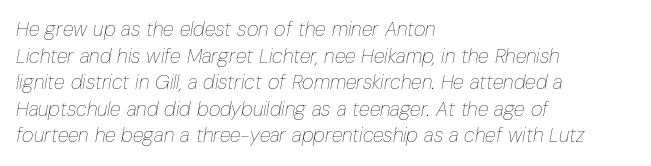
{"italic": "yes", "lean": "right", "slant_degrees": 10, "bold": "no", "underline": "no", "align": "left", "line_spacing": "normal", "line_spacing_ratio": 1.33, "letter_spacing": "normal", "letter_spacing_em": 0.0, "glyph_px": 20}
